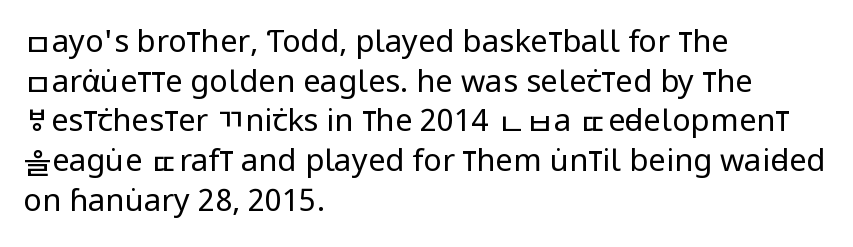
Q: Is the text bold? A: No.
Q: Is the text italic (slanted)? A: No, it is upright.
Q: Is the typeface a serif or a sans-serif typeface? A: Sans-serif.
Q: Is the text underlined? A: No.
Q: How is the paragraph aligned? A: Left-aligned.
Q: Is the spacing between letters normal or unusually wide? A: Normal.
Q: Is the spacing between lines tight, normal or loose? A: Normal.
Q: Width (condensed, normal, or wide)? A: Condensed.
Q: Stroke contrast? A: Low.
Q: x-height? A: Large.
Q: Monospaced? A: No.
